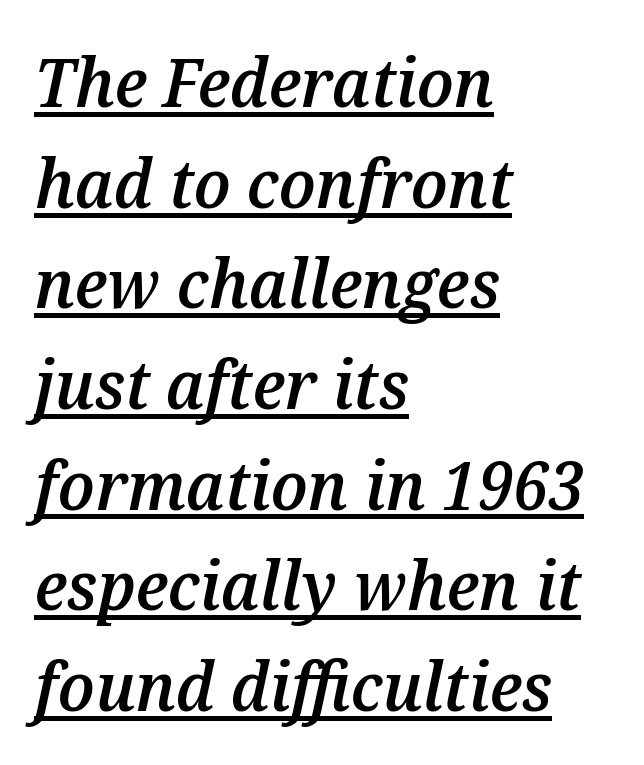
The image shows 68 px semibold type, italic (leaning right); set left-aligned, normal line spacing (1.48x), normal letter spacing, underlined; medium stroke contrast and a medium x-height.
